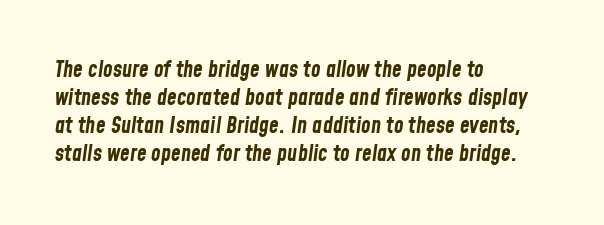
The image shows 22 px bold type, italic (leaning right); set left-aligned, normal line spacing (1.27x), normal letter spacing, not underlined.
